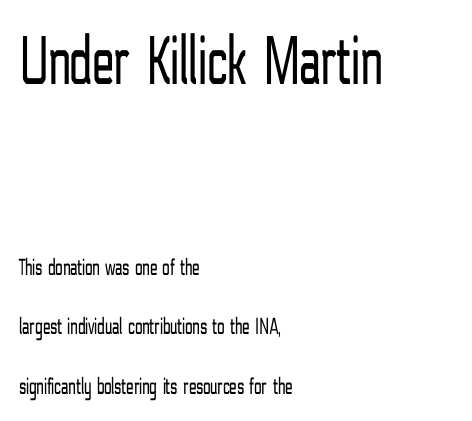
The image shows 71 px light, condensed sans-serif type, upright; set left-aligned, loose line spacing (2.49x), normal letter spacing, not underlined; the first (top) block is 2.96x larger; low stroke contrast and a medium x-height.
